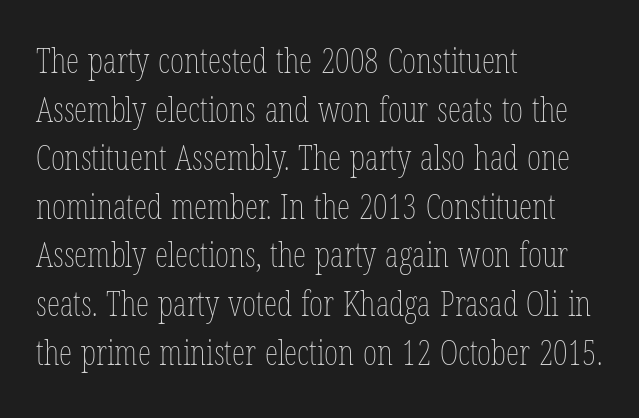
Q: Is the text bold? A: No.
Q: Is the text italic (slanted)? A: No, it is upright.
Q: Is the text underlined? A: No.
Q: How is the paragraph aligned? A: Left-aligned.
Q: Is the spacing between letters normal or unusually wide? A: Normal.
Q: Is the spacing between lines tight, normal or loose? A: Normal.
Q: Width (condensed, normal, or wide)? A: Condensed.
Q: Stroke contrast? A: Low.
Q: x-height? A: Medium.
Q: Monospaced? A: No.
